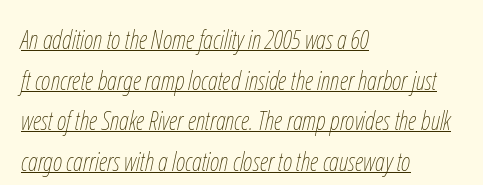
{"italic": "yes", "lean": "right", "slant_degrees": 12, "bold": "no", "underline": "yes", "align": "left", "line_spacing": "normal", "line_spacing_ratio": 1.56, "letter_spacing": "normal", "letter_spacing_em": 0.0, "glyph_px": 26}
